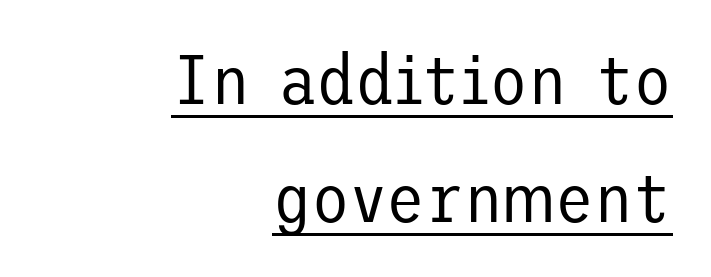
Type style note: lacks serifs. A student would call this right alignment; a typographer would say flush right, rag left. Glyph-to-glyph distance matches everyday printed text. Weight: in the light-to-regular range.
